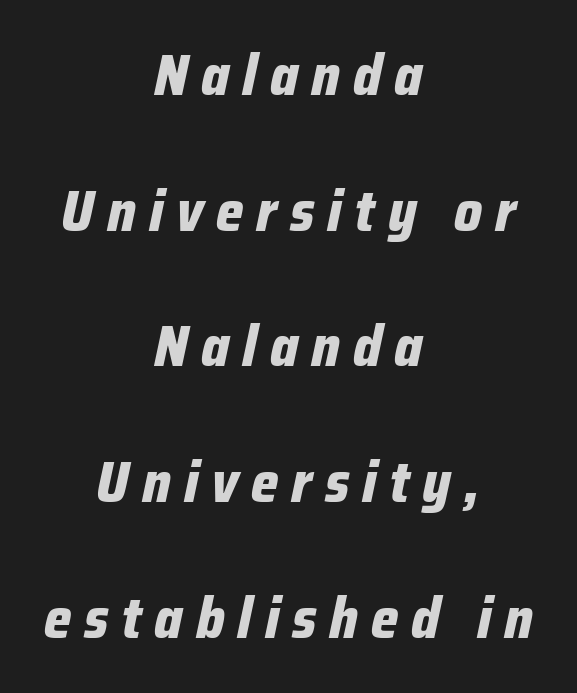
{"italic": "yes", "lean": "right", "slant_degrees": 12, "bold": "yes", "weight": "bold", "width": "condensed", "stroke_contrast": "low", "x_height": "medium", "monospaced": "no", "underline": "no", "align": "center", "line_spacing": "loose", "line_spacing_ratio": 2.34, "letter_spacing": "wide", "letter_spacing_em": 0.22, "glyph_px": 58}
